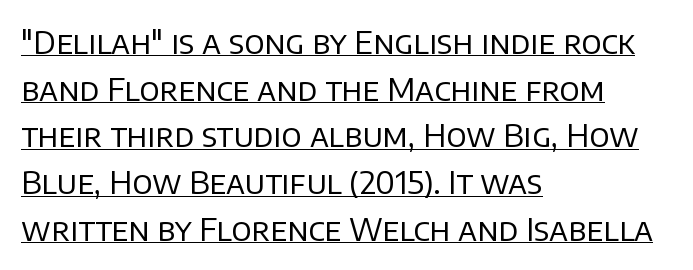
Reading down the block, your eye returns to a fixed left position each line. Each stroke keeps to a modest, everyday thickness or less. The passage shown is typeset with a sans-serif family. Notice how the stems are strictly vertical — no italics here. Do the characters align in a grid? No, the font is proportional.
